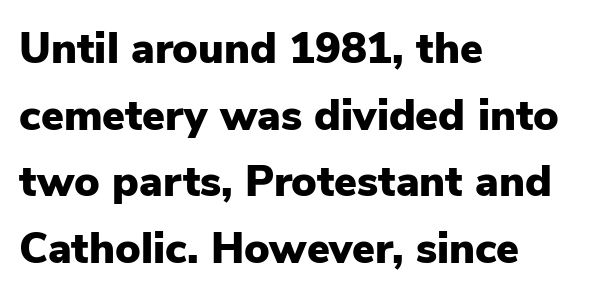
{"serif": "no", "italic": "no", "bold": "yes", "weight": "heavy", "width": "normal", "stroke_contrast": "low", "x_height": "medium", "monospaced": "no", "underline": "no", "align": "left", "line_spacing": "normal", "line_spacing_ratio": 1.55, "letter_spacing": "normal", "letter_spacing_em": 0.0, "glyph_px": 43}
